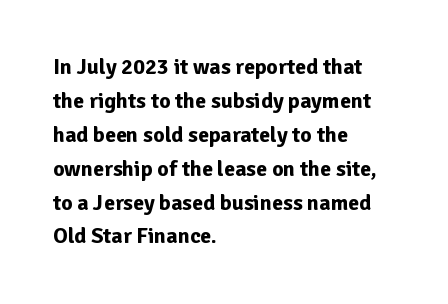
The lettering holds an erect, upright posture throughout. No word sits above an underline. Thick stems and heavy bowls — unmistakably bold. How are the letters spaced? Ordinarily, with no added tracking. Line beginnings align vertically; line endings do not.
